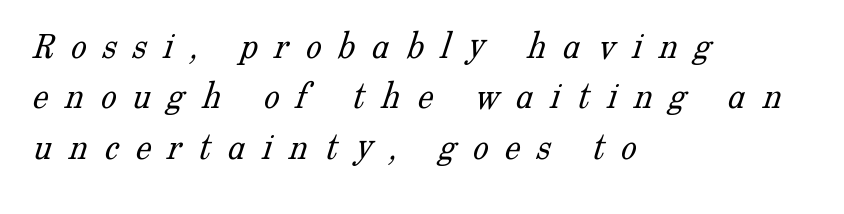
{"serif": "yes", "bold": "no", "weight": "light", "width": "normal", "stroke_contrast": "low", "x_height": "medium", "monospaced": "no", "underline": "no", "align": "left", "line_spacing": "normal", "line_spacing_ratio": 1.29, "letter_spacing": "wide", "letter_spacing_em": 0.43, "glyph_px": 39}
